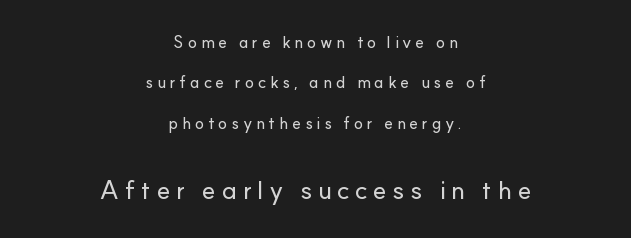
Q: Is the text italic (slanted)? A: No, it is upright.
Q: Is the text underlined? A: No.
Q: How is the paragraph aligned? A: Centered.
Q: Is the spacing between letters normal or unusually wide? A: Unusually wide.
Q: Is the spacing between lines tight, normal or loose? A: Loose.
Q: Which block of text is set in a larger size, the first (top) or the second (bottom)? A: The second (bottom) one.
